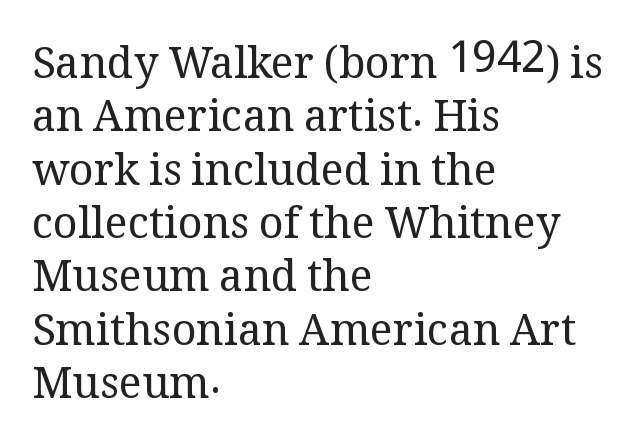
{"serif": "yes", "italic": "no", "bold": "no", "weight": "regular", "width": "normal", "stroke_contrast": "medium", "x_height": "medium", "monospaced": "no", "underline": "no", "align": "left", "line_spacing_ratio": 1.24, "letter_spacing": "normal", "letter_spacing_em": 0.0, "glyph_px": 43}
